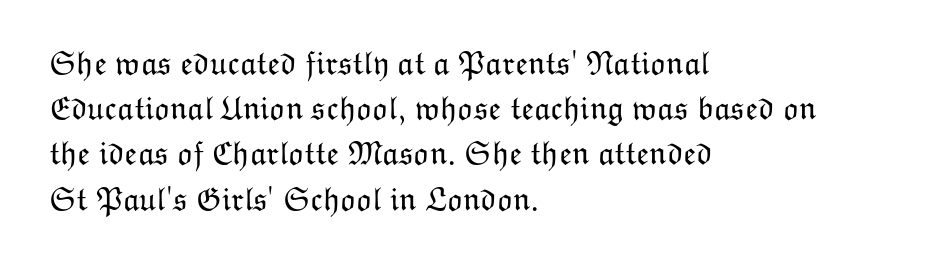
{"italic": "no", "bold": "no", "weight": "light", "width": "normal", "stroke_contrast": "low", "x_height": "medium", "monospaced": "no", "underline": "no", "align": "left", "line_spacing": "normal", "line_spacing_ratio": 1.37, "letter_spacing": "normal", "letter_spacing_em": 0.0, "glyph_px": 33}
